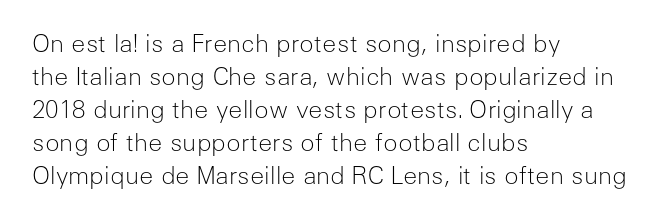
The image shows 24 px text type, upright; set left-aligned, normal line spacing (1.37x), normal letter spacing, not underlined.
